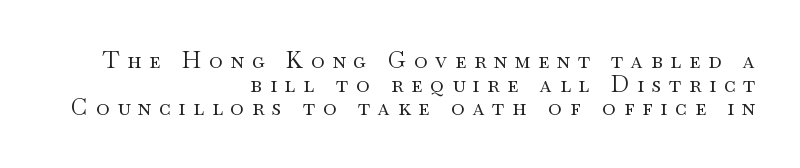
{"italic": "no", "bold": "no", "underline": "no", "align": "right", "line_spacing": "tight", "line_spacing_ratio": 1.03, "letter_spacing": "wide", "letter_spacing_em": 0.34, "glyph_px": 23}
